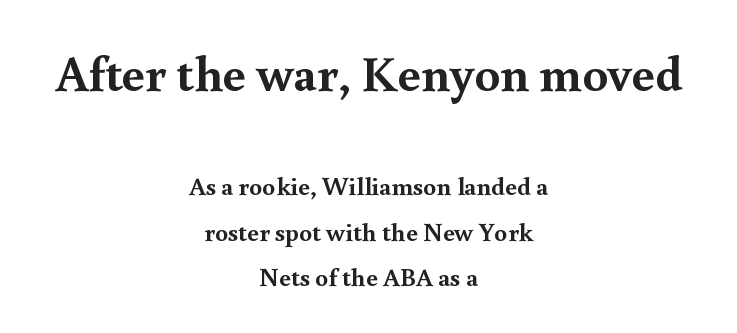
Q: Is the text bold? A: Yes.
Q: Is the text italic (slanted)? A: No, it is upright.
Q: Is the typeface a serif or a sans-serif typeface? A: Serif.
Q: Is the text underlined? A: No.
Q: How is the paragraph aligned? A: Centered.
Q: Is the spacing between letters normal or unusually wide? A: Normal.
Q: Which block of text is set in a larger size, the first (top) or the second (bottom)? A: The first (top) one.
Q: Width (condensed, normal, or wide)? A: Normal.
Q: x-height? A: Small.
Q: Monospaced? A: No.
